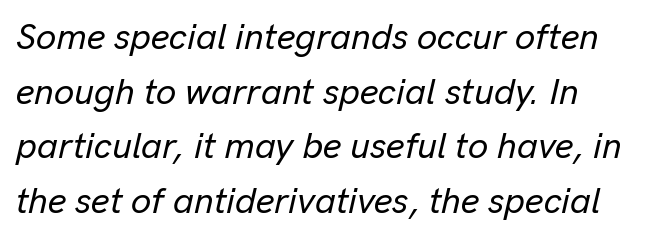
{"italic": "yes", "lean": "right", "slant_degrees": 13, "width": "normal", "stroke_contrast": "low", "x_height": "medium", "monospaced": "no", "underline": "no", "align": "left", "line_spacing": "normal", "line_spacing_ratio": 1.52, "letter_spacing": "normal", "letter_spacing_em": 0.0, "glyph_px": 36}
